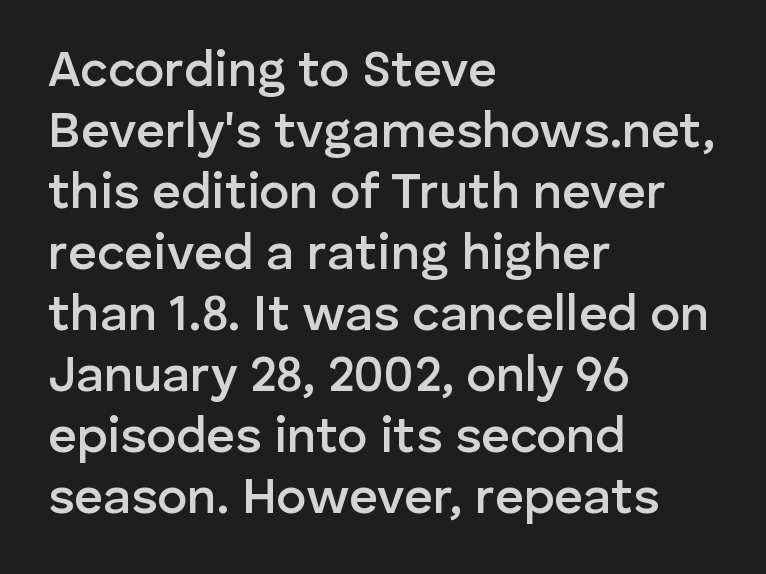
This is roman type, the default non-slanted kind. Just letters on the line, the space beneath them empty. Observe the absence of serifs on each vertical stroke in this sample. The tracking reads as untouched default to a designer's eye. The rendering uses natural spacing where letterforms have individual widths. If you drew a ruler down the left edge, every line would touch it.
